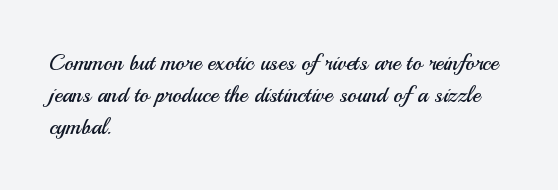
{"bold": "no", "underline": "no", "align": "left", "line_spacing": "normal", "line_spacing_ratio": 1.45, "letter_spacing": "normal", "letter_spacing_em": 0.0, "glyph_px": 22}
